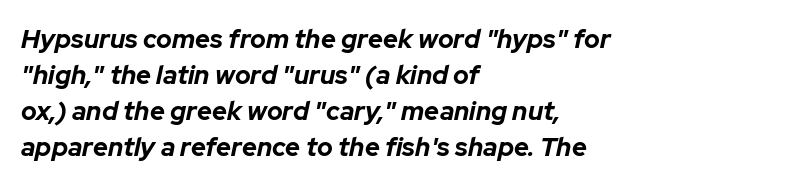
The image shows 26 px bold type, italic (leaning right); set left-aligned, normal line spacing (1.38x), normal letter spacing, not underlined.
